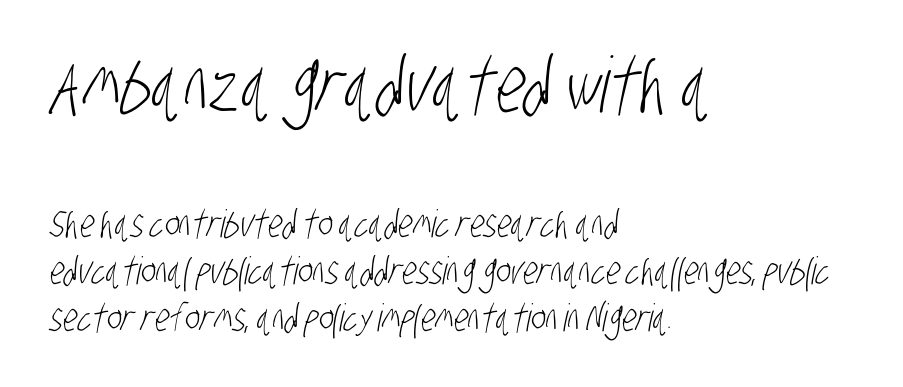
{"serif": "no", "bold": "no", "weight": "light", "width": "condensed", "stroke_contrast": "low", "x_height": "large", "monospaced": "no", "underline": "no", "align": "left", "line_spacing_ratio": 1.24, "letter_spacing": "normal", "letter_spacing_em": 0.0, "larger_block": "first", "size_ratio": 2.03, "glyph_px": 77}
